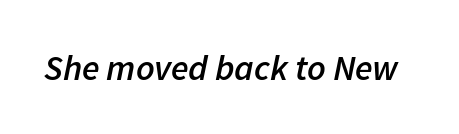
{"italic": "yes", "lean": "right", "slant_degrees": 11, "bold": "semi", "weight": "semibold", "width": "normal", "stroke_contrast": "low", "x_height": "medium", "monospaced": "no", "underline": "no", "letter_spacing": "normal", "letter_spacing_em": 0.0, "glyph_px": 36}
